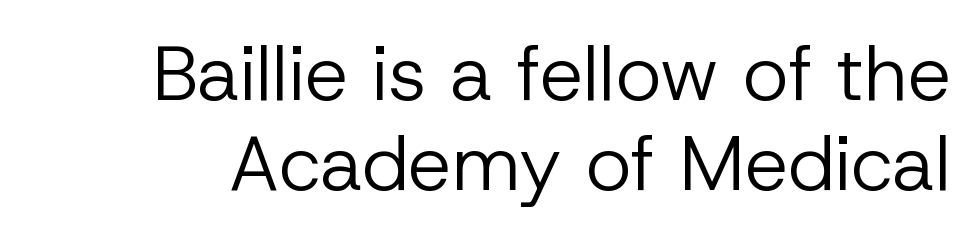
Posture: upright roman. Here the designer chose a conventional face with non-uniform glyph widths. The area under the type is left untouched. The letters carry no serifs — their stems end cleanly without finishing strokes.
